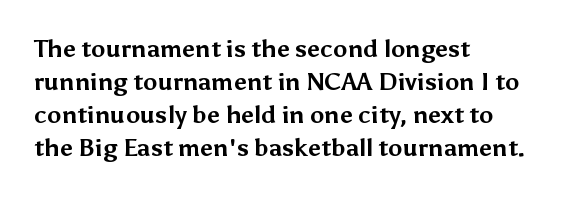
{"italic": "no", "bold": "yes", "underline": "no", "align": "left", "line_spacing": "normal", "line_spacing_ratio": 1.38, "letter_spacing": "normal", "letter_spacing_em": 0.0, "glyph_px": 24}
